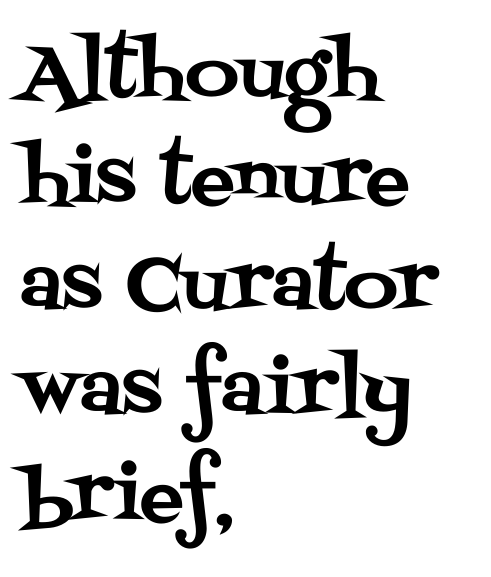
{"serif": "yes", "italic": "no", "width": "normal", "stroke_contrast": "medium", "x_height": "large", "monospaced": "no", "underline": "no", "align": "left", "line_spacing": "normal", "line_spacing_ratio": 1.43, "letter_spacing": "normal", "letter_spacing_em": 0.0, "glyph_px": 74}
